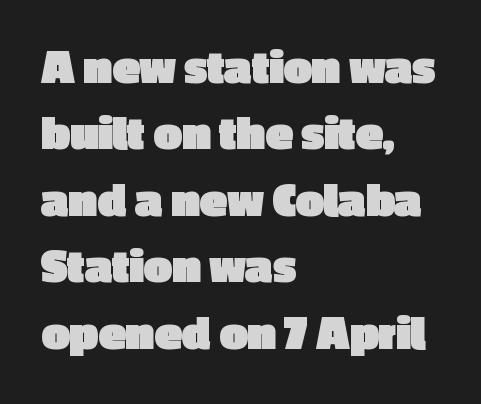
The image shows 50 px heavy sans-serif type, upright; set left-aligned, normal line spacing (1.33x), normal letter spacing, not underlined; a medium x-height.
